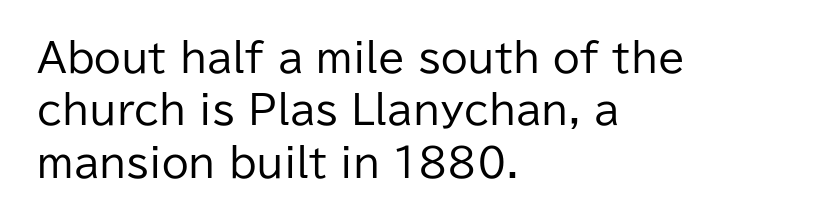
The image shows 39 px regular-weight sans-serif type, upright; set left-aligned, normal line spacing (1.34x), normal letter spacing, not underlined; low stroke contrast and a medium x-height.
